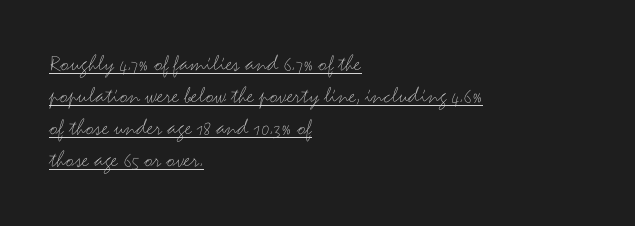
Q: Is the text bold? A: No.
Q: Is the text italic (slanted)? A: Yes.
Q: Is the text underlined? A: Yes.
Q: How is the paragraph aligned? A: Left-aligned.
Q: Is the spacing between letters normal or unusually wide? A: Normal.
Q: Is the spacing between lines tight, normal or loose? A: Normal.
